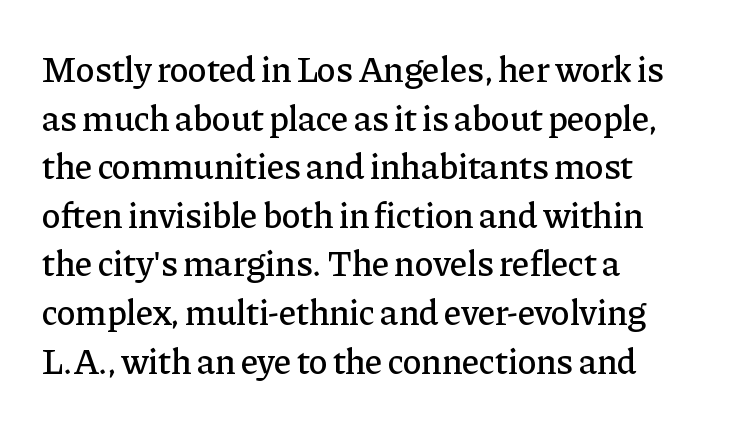
Q: Is the text italic (slanted)? A: No, it is upright.
Q: Is the typeface a serif or a sans-serif typeface? A: Serif.
Q: Is the text underlined? A: No.
Q: How is the paragraph aligned? A: Left-aligned.
Q: Is the spacing between letters normal or unusually wide? A: Normal.
Q: Is the spacing between lines tight, normal or loose? A: Normal.
Q: Width (condensed, normal, or wide)? A: Normal.
Q: Stroke contrast? A: Low.
Q: x-height? A: Medium.
Q: Monospaced? A: No.
